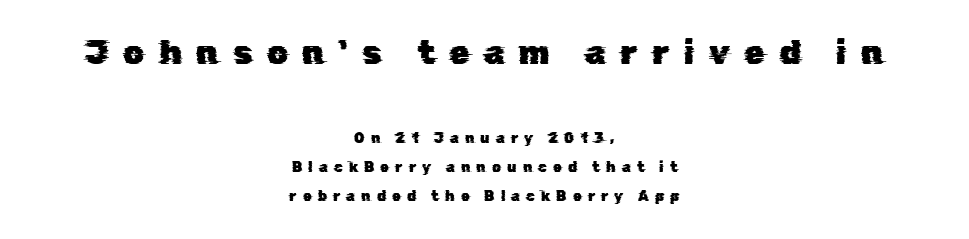
Regarding leading, the lines here are spaced well apart. Reading top to bottom, the characters get smaller at the block break. How are the letters spaced? Widely, with obvious added tracking. The passage shown is typed in a proportional face where columns would drift. Is the block centered? Yes — each line is placed symmetrically about the middle.
